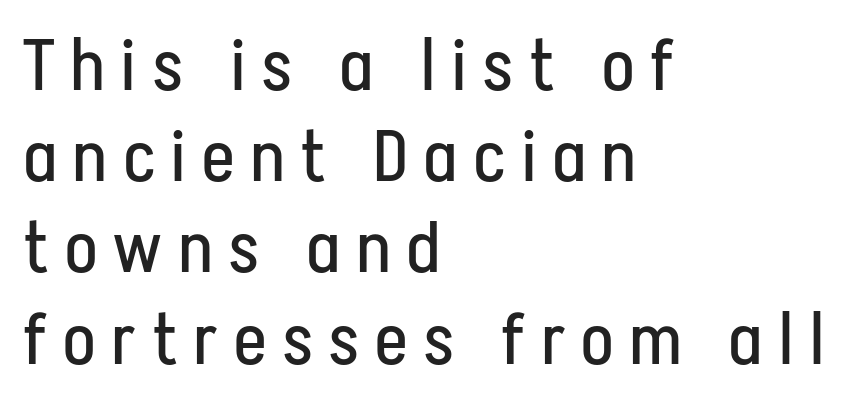
Q: Is the text bold? A: No.
Q: Is the text italic (slanted)? A: No, it is upright.
Q: Is the typeface a serif or a sans-serif typeface? A: Sans-serif.
Q: Is the text underlined? A: No.
Q: How is the paragraph aligned? A: Left-aligned.
Q: Is the spacing between letters normal or unusually wide? A: Unusually wide.
Q: Is the spacing between lines tight, normal or loose? A: Normal.
Q: Width (condensed, normal, or wide)? A: Condensed.
Q: Stroke contrast? A: Low.
Q: x-height? A: Medium.
Q: Monospaced? A: No.
